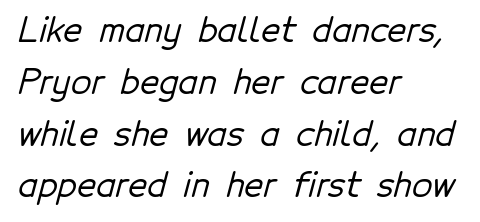
{"serif": "no", "width": "normal", "stroke_contrast": "low", "x_height": "medium", "monospaced": "no", "underline": "no", "align": "left", "line_spacing": "normal", "line_spacing_ratio": 1.57, "letter_spacing": "normal", "letter_spacing_em": 0.0, "glyph_px": 33}
